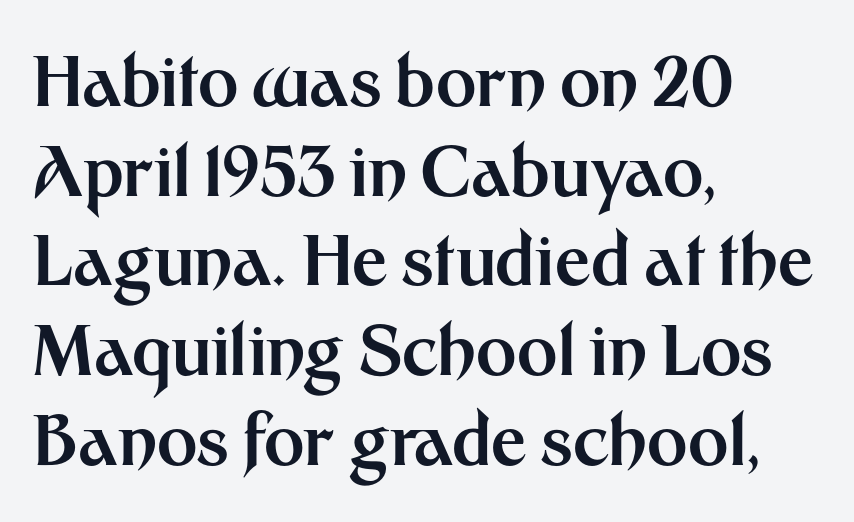
The image shows 69 px bold sans-serif type, upright; set left-aligned, normal line spacing (1.3x), normal letter spacing, not underlined; medium stroke contrast and a medium x-height.
